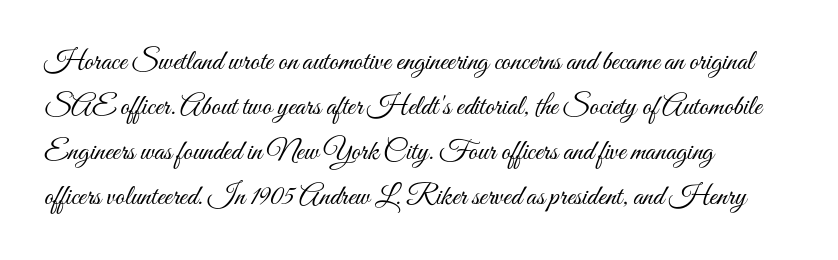
{"bold": "no", "weight": "light", "width": "condensed", "stroke_contrast": "medium", "x_height": "small", "monospaced": "no", "underline": "no", "align": "left", "line_spacing": "normal", "line_spacing_ratio": 1.55, "letter_spacing": "normal", "letter_spacing_em": 0.0, "glyph_px": 29}
